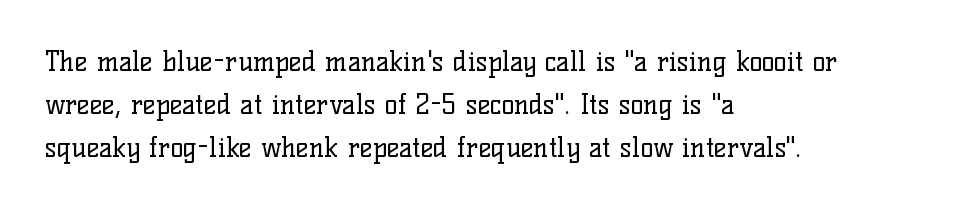
{"italic": "no", "bold": "no", "underline": "no", "align": "left", "line_spacing": "normal", "line_spacing_ratio": 1.6, "letter_spacing": "normal", "letter_spacing_em": 0.0, "glyph_px": 27}
